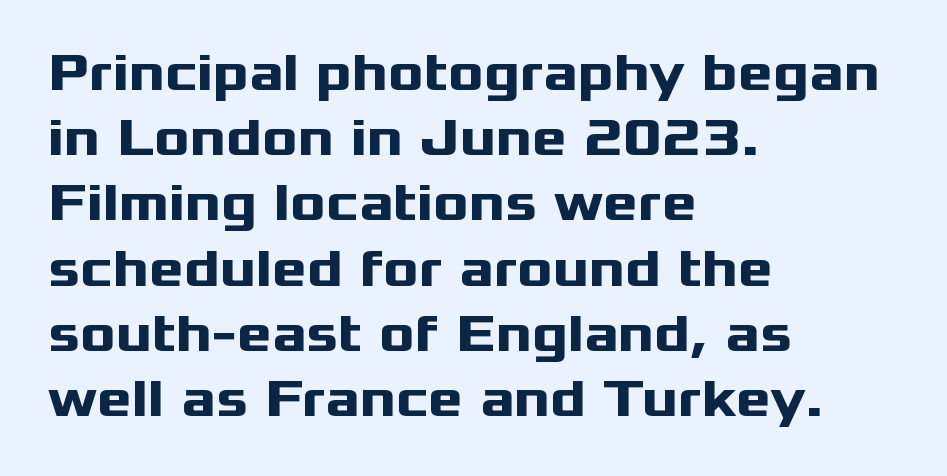
Q: Is the text bold? A: Yes.
Q: Is the text italic (slanted)? A: No, it is upright.
Q: Is the typeface a serif or a sans-serif typeface? A: Sans-serif.
Q: Is the text underlined? A: No.
Q: How is the paragraph aligned? A: Left-aligned.
Q: Is the spacing between letters normal or unusually wide? A: Normal.
Q: Width (condensed, normal, or wide)? A: Wide.
Q: Stroke contrast? A: Medium.
Q: x-height? A: Medium.
Q: Monospaced? A: No.
